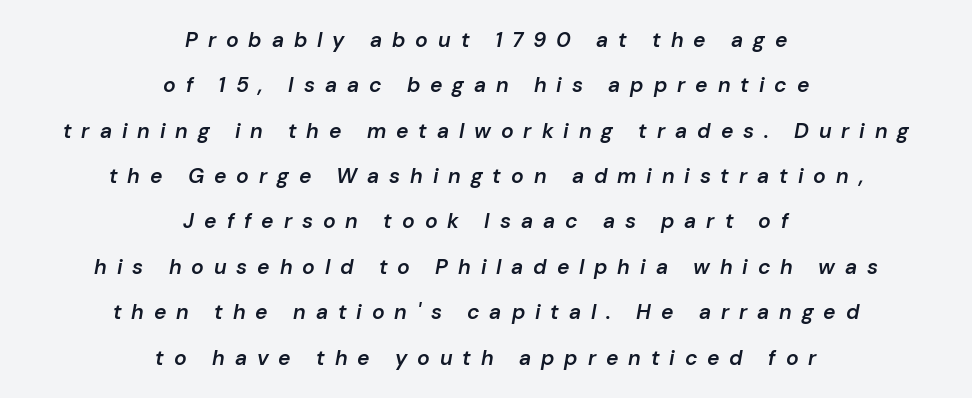
The string is rendered with underlining switched off. These lines carry some extra weight — a demibold, not a full bold. Compared with typical paragraphs, the rows here are farther apart. The face used here is rendered with a markedly widened letterfit. A student would call this center alignment; a typographer would say set centered.
